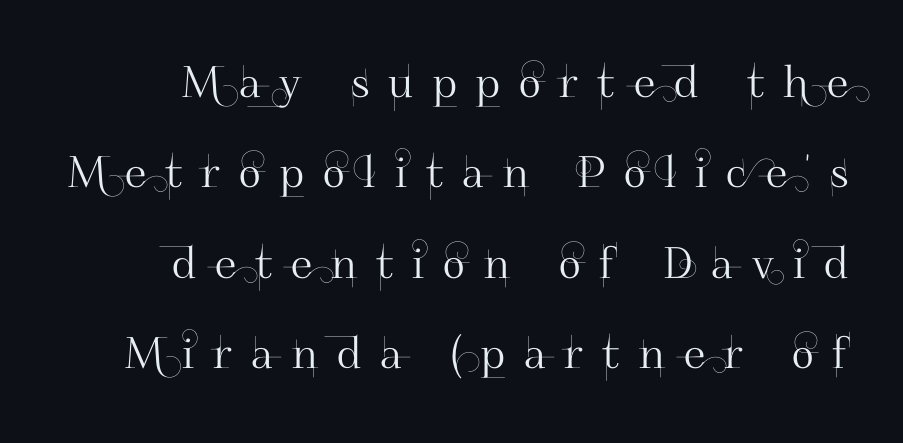
Rows of type keep a wide berth in the vertical direction. The font's upright variant was chosen for this text. Check the space under the baseline: it is left empty. What kind of face is this? One without serifs — a sans.
